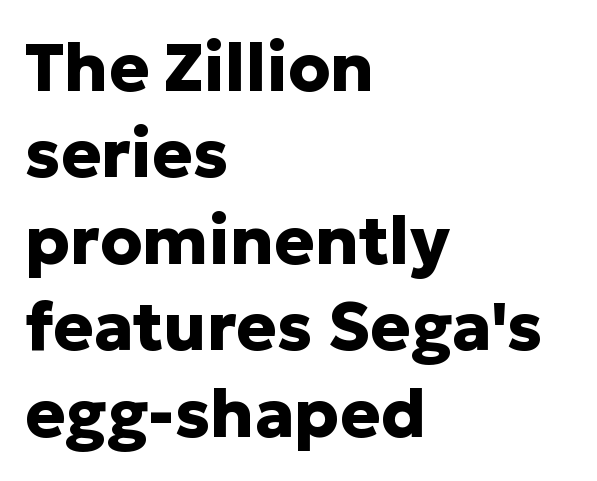
The image shows 67 px heavy sans-serif type, upright; set left-aligned, normal line spacing (1.29x), normal letter spacing, not underlined; low stroke contrast and a medium x-height.
